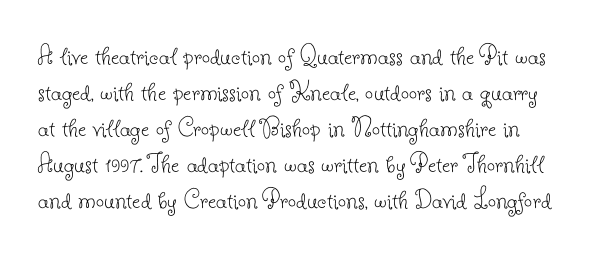
{"serif": "yes", "italic": "no", "bold": "no", "weight": "thin", "width": "normal", "stroke_contrast": "low", "x_height": "small", "monospaced": "no", "underline": "no", "line_spacing_ratio": 1.24, "letter_spacing": "normal", "letter_spacing_em": 0.0, "glyph_px": 29}
